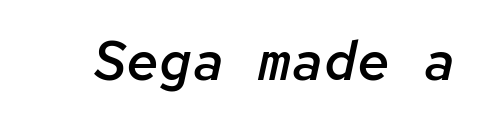
{"italic": "yes", "lean": "right", "slant_degrees": 12, "bold": "semi", "weight": "semibold", "width": "normal", "stroke_contrast": "low", "x_height": "medium", "monospaced": "yes", "underline": "no", "letter_spacing": "normal", "letter_spacing_em": 0.0, "glyph_px": 55}
